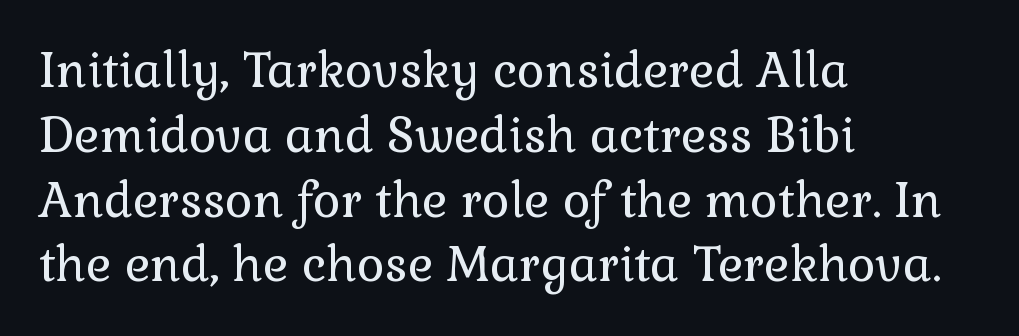
What stands out about the letter spacing? Nothing — it is the standard amount. The typeface has the unassuming heft of standard copy or less. This sample has the flowing, uneven cadence of proportional lettering. Leading matches the norm, producing a regular column.
